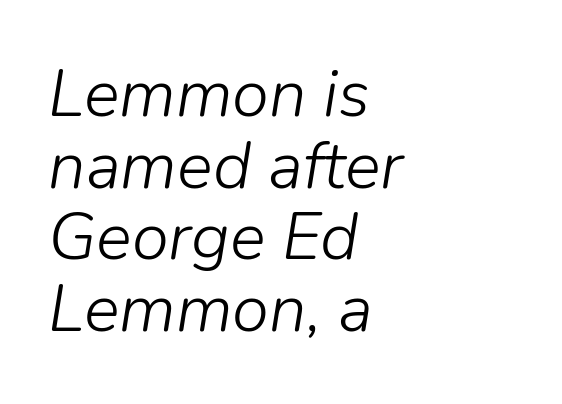
The image shows 67 px light type, italic (leaning right); set left-aligned, tight line spacing (1.07x), normal letter spacing, not underlined; low stroke contrast and a medium x-height.
